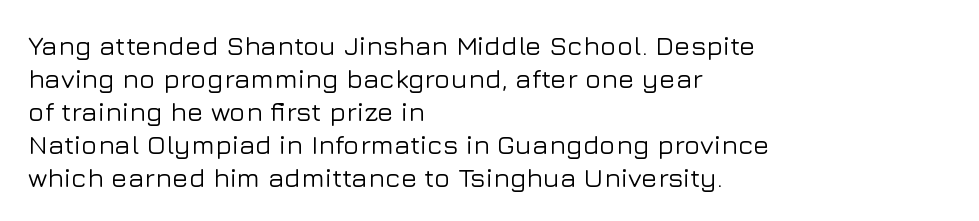
No extra tracking has been applied to these lines. Check the space under the baseline: it is left empty. The font's upright variant was chosen for this text. Casual observation: everything's shoved over to the left.
